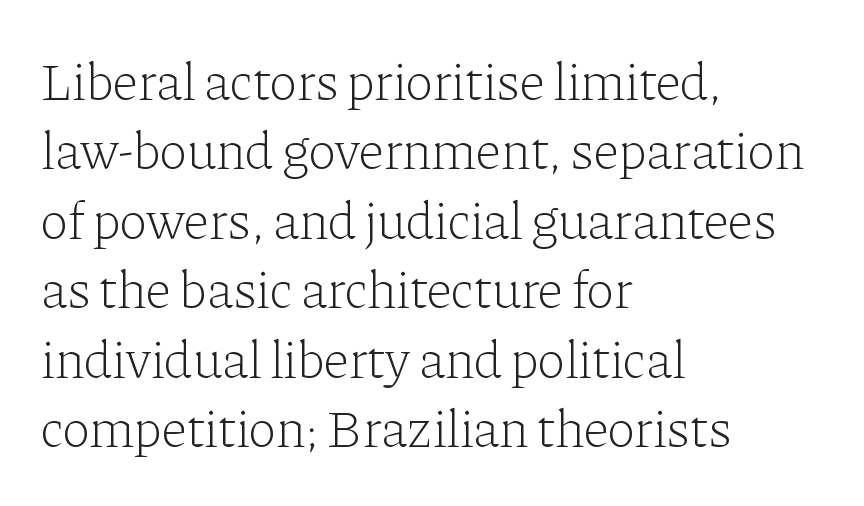
The image shows 53 px light serif type, upright; set left-aligned, normal line spacing (1.31x), normal letter spacing, not underlined; low stroke contrast and a medium x-height.
